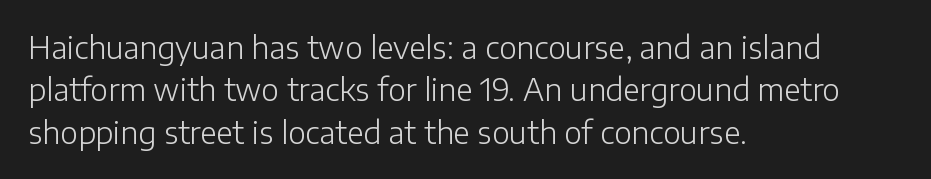
Q: Is the text bold? A: No.
Q: Is the text italic (slanted)? A: No, it is upright.
Q: Is the typeface a serif or a sans-serif typeface? A: Sans-serif.
Q: Is the text underlined? A: No.
Q: How is the paragraph aligned? A: Left-aligned.
Q: Is the spacing between letters normal or unusually wide? A: Normal.
Q: Is the spacing between lines tight, normal or loose? A: Normal.
Q: Width (condensed, normal, or wide)? A: Normal.
Q: Stroke contrast? A: Low.
Q: x-height? A: Medium.
Q: Monospaced? A: No.
